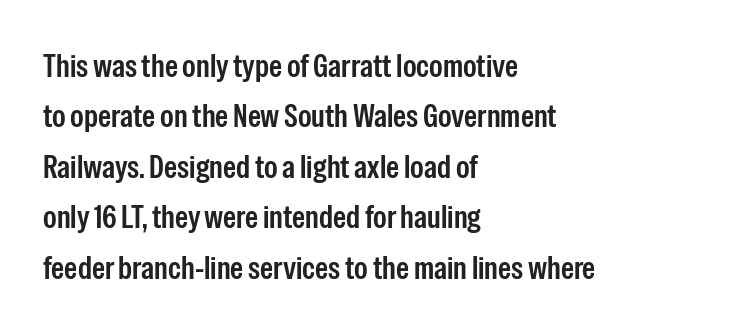
Q: Is the text italic (slanted)? A: No, it is upright.
Q: Is the typeface a serif or a sans-serif typeface? A: Sans-serif.
Q: Is the text underlined? A: No.
Q: How is the paragraph aligned? A: Left-aligned.
Q: Is the spacing between letters normal or unusually wide? A: Normal.
Q: Is the spacing between lines tight, normal or loose? A: Normal.
Q: Width (condensed, normal, or wide)? A: Condensed.
Q: Stroke contrast? A: Low.
Q: x-height? A: Medium.
Q: Monospaced? A: No.
